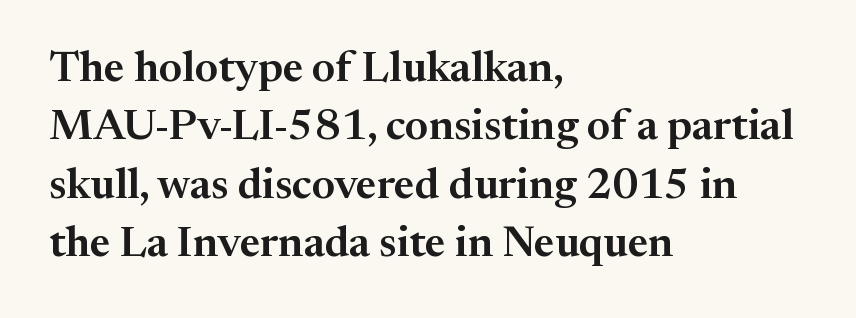
{"serif": "yes", "italic": "no", "width": "normal", "stroke_contrast": "medium", "x_height": "medium", "monospaced": "no", "underline": "no", "align": "left", "line_spacing": "normal", "line_spacing_ratio": 1.36, "letter_spacing": "normal", "letter_spacing_em": 0.0, "glyph_px": 43}
